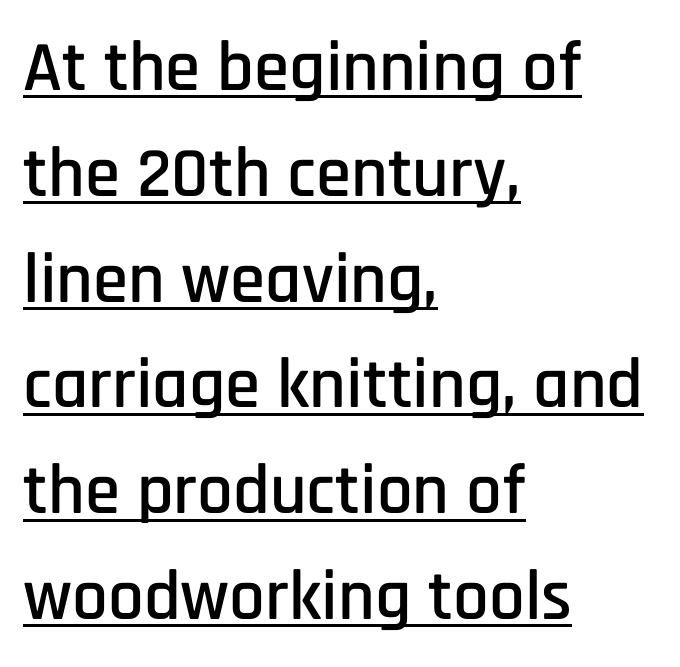
Q: Is the text italic (slanted)? A: No, it is upright.
Q: Is the typeface a serif or a sans-serif typeface? A: Sans-serif.
Q: Is the text underlined? A: Yes.
Q: How is the paragraph aligned? A: Left-aligned.
Q: Is the spacing between letters normal or unusually wide? A: Normal.
Q: Is the spacing between lines tight, normal or loose? A: Normal.
Q: Width (condensed, normal, or wide)? A: Condensed.
Q: Stroke contrast? A: Low.
Q: x-height? A: Large.
Q: Monospaced? A: No.
